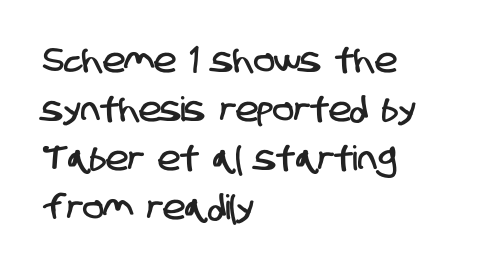
Compared with typical body copy, the letter spacing here is the same. Check where the strokes stop: nothing finishes them off — pure sans. Underline: absent. Compared with typical paragraphs, the rows here are spaced about the same.
